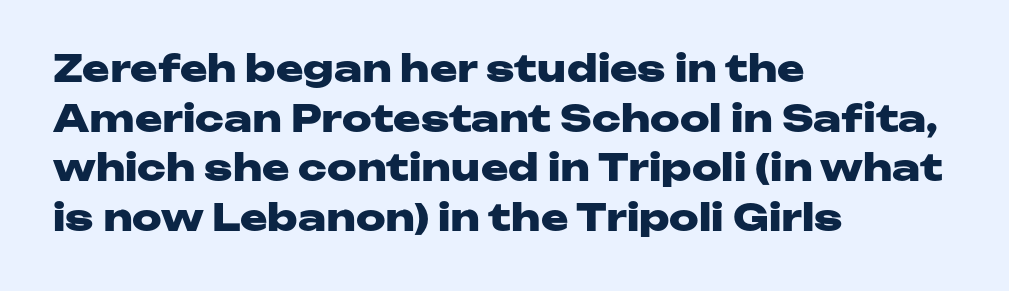
The image shows 37 px heavy, wide sans-serif type, upright; set left-aligned, normal line spacing (1.34x), normal letter spacing, not underlined; low stroke contrast and a medium x-height.
